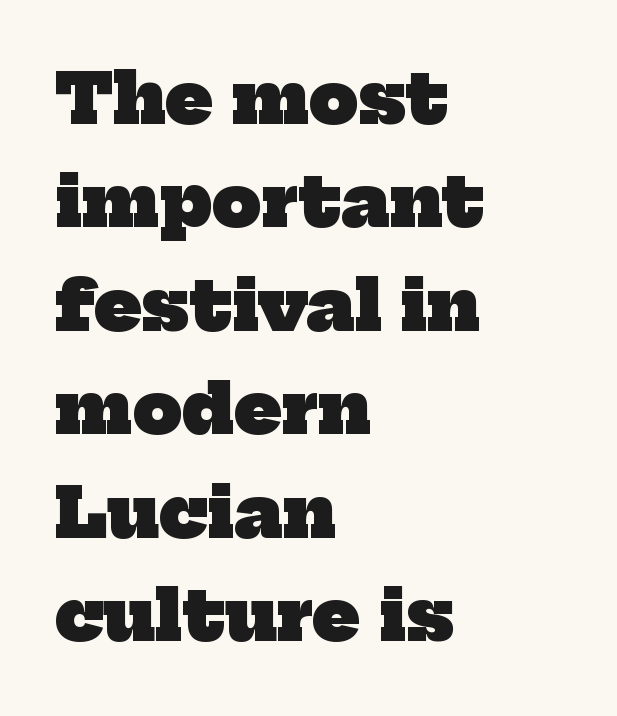
{"serif": "yes", "bold": "yes", "weight": "heavy", "width": "normal", "stroke_contrast": "low", "x_height": "medium", "monospaced": "no", "underline": "no", "align": "left", "line_spacing": "normal", "line_spacing_ratio": 1.5, "letter_spacing": "normal", "letter_spacing_em": 0.0, "glyph_px": 69}
